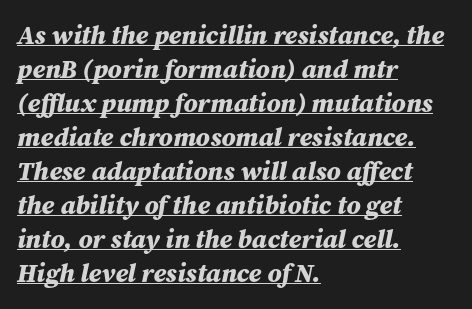
Q: Is the text bold? A: Yes.
Q: Is the text italic (slanted)? A: Yes, it leans right by about 12 degrees.
Q: Is the text underlined? A: Yes.
Q: How is the paragraph aligned? A: Left-aligned.
Q: Is the spacing between letters normal or unusually wide? A: Normal.
Q: Is the spacing between lines tight, normal or loose? A: Normal.
